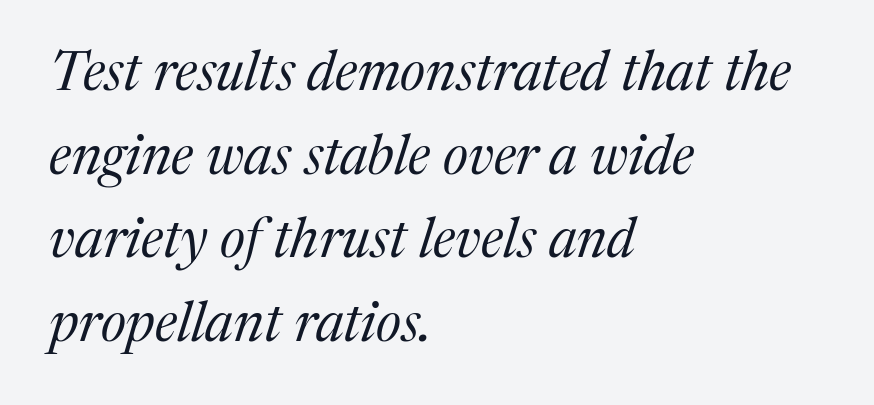
The image shows 55 px regular-weight serif type, italic (leaning right); set left-aligned, normal line spacing (1.52x), normal letter spacing, not underlined; medium stroke contrast and a medium x-height.
